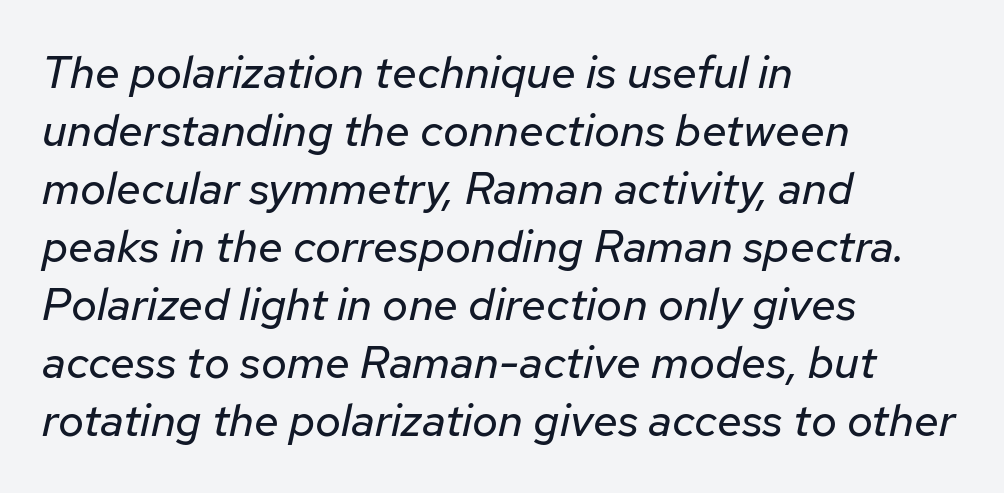
{"italic": "yes", "lean": "right", "slant_degrees": 12, "bold": "no", "weight": "regular", "width": "normal", "stroke_contrast": "low", "x_height": "medium", "monospaced": "no", "underline": "no", "align": "left", "line_spacing": "normal", "line_spacing_ratio": 1.29, "letter_spacing": "normal", "letter_spacing_em": 0.0, "glyph_px": 45}
